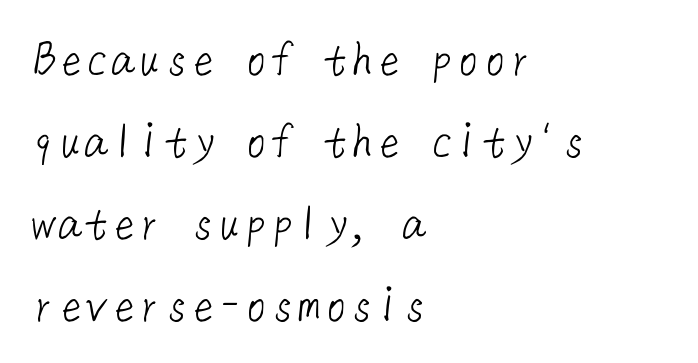
The image shows 53 px light sans-serif type; set left-aligned, normal line spacing (1.55x), normal letter spacing, not underlined; low stroke contrast and a medium x-height.
